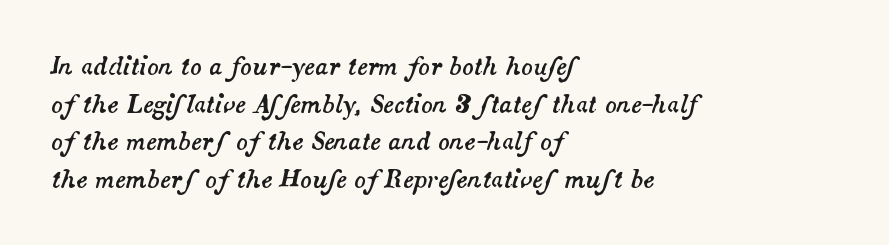
This rendering leaves character spacing at its baseline value. Quick note: italic. Line beginnings align vertically; line endings do not. Just letters on the line, the space beneath them empty.
